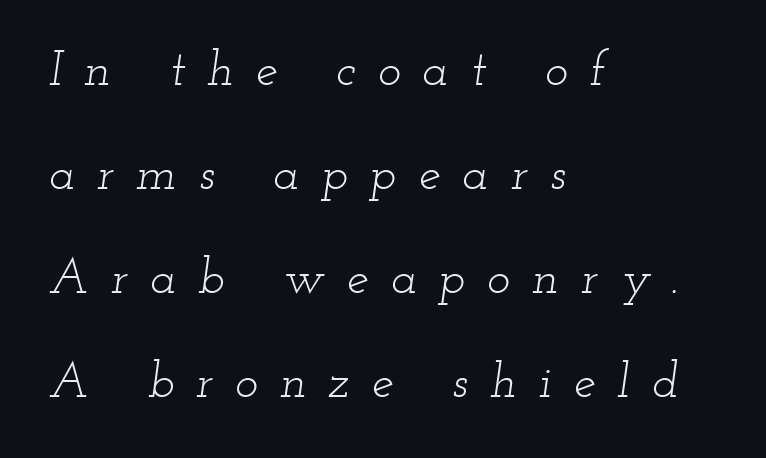
{"serif": "yes", "italic": "yes", "lean": "right", "slant_degrees": 12, "bold": "no", "weight": "light", "width": "wide", "stroke_contrast": "low", "x_height": "small", "monospaced": "no", "underline": "no", "align": "left", "line_spacing": "loose", "line_spacing_ratio": 2.12, "letter_spacing": "wide", "letter_spacing_em": 0.45, "glyph_px": 49}
